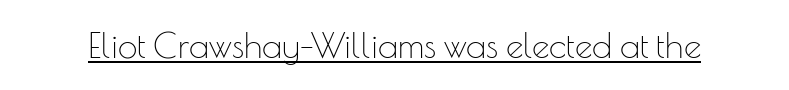
The image shows 35 px thin sans-serif type, upright; set normal letter spacing, underlined; low stroke contrast and a small x-height.
